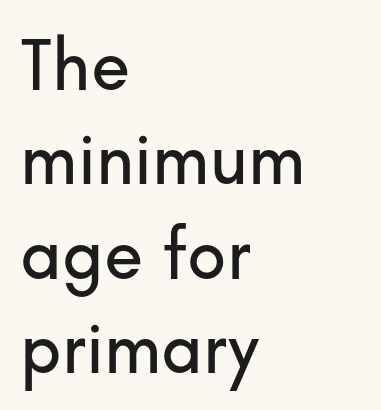
Evenly set lines give the paragraph a standard silhouette. Looks like regular typesetting: each glyph gets only the width it needs. The specimen reads as upright at a glance. The paragraph shown leans on its left margin. This rendering leaves character spacing at its baseline value. I'd call this a sans setting — the letters go barefoot.
